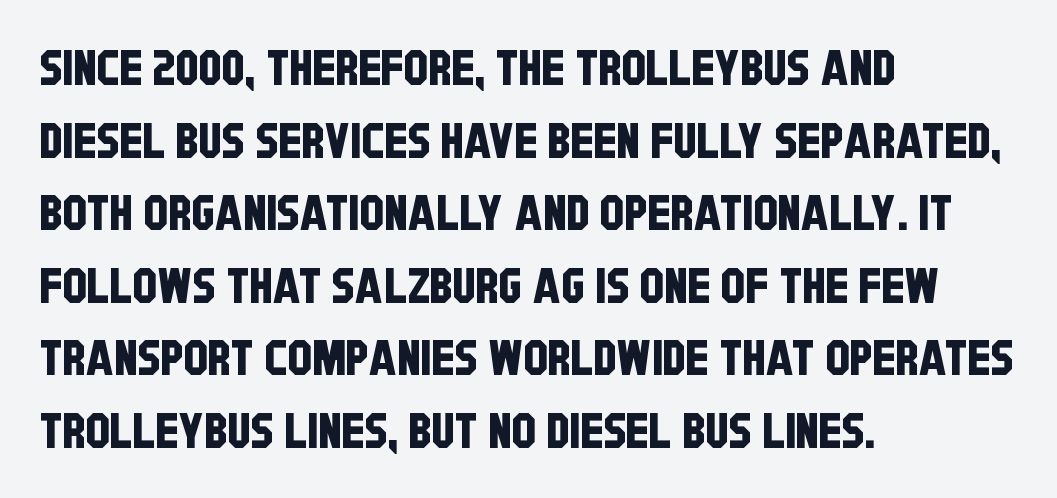
The image shows 49 px condensed sans-serif type; set left-aligned, normal line spacing (1.48x), normal letter spacing, not underlined; low stroke contrast and a large x-height.
